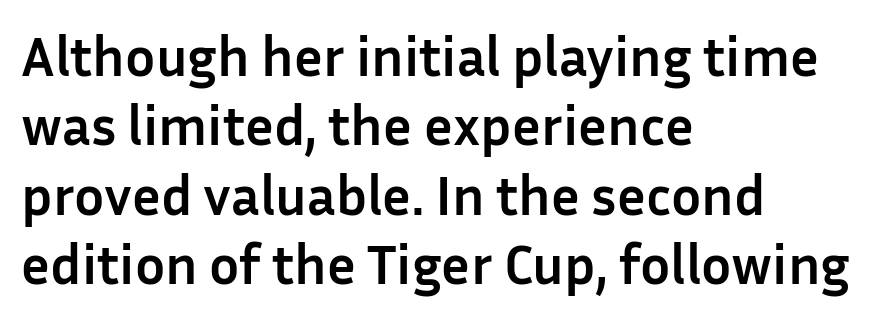
{"serif": "no", "italic": "no", "bold": "yes", "weight": "semibold", "width": "normal", "stroke_contrast": "low", "x_height": "medium", "monospaced": "no", "underline": "no", "align": "left", "line_spacing_ratio": 1.24, "letter_spacing": "normal", "letter_spacing_em": 0.0, "glyph_px": 56}
